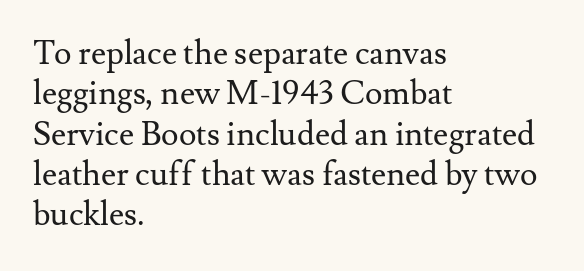
Q: Is the text bold? A: No.
Q: Is the text italic (slanted)? A: No, it is upright.
Q: Is the typeface a serif or a sans-serif typeface? A: Serif.
Q: Is the text underlined? A: No.
Q: How is the paragraph aligned? A: Left-aligned.
Q: Is the spacing between letters normal or unusually wide? A: Normal.
Q: Width (condensed, normal, or wide)? A: Normal.
Q: Stroke contrast? A: Medium.
Q: x-height? A: Small.
Q: Monospaced? A: No.
